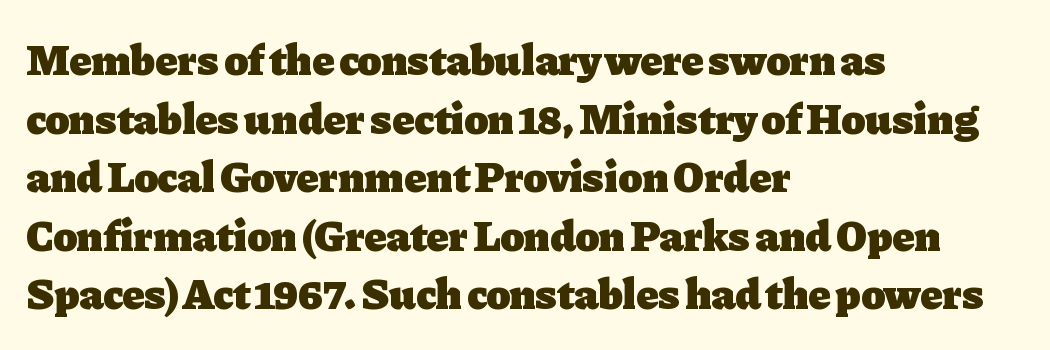
The image shows 44 px heavy serif type, upright; set left-aligned, normal line spacing (1.33x), normal letter spacing, not underlined; low stroke contrast and a medium x-height.
